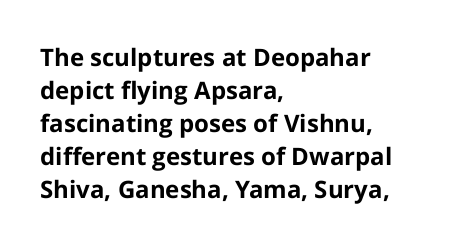
Q: Is the text bold? A: Yes.
Q: Is the text italic (slanted)? A: No, it is upright.
Q: Is the text underlined? A: No.
Q: How is the paragraph aligned? A: Left-aligned.
Q: Is the spacing between letters normal or unusually wide? A: Normal.
Q: Is the spacing between lines tight, normal or loose? A: Normal.
